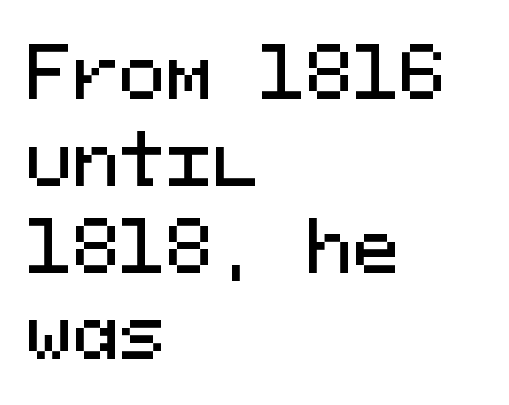
Serifs: no, the terminals of the letterforms are clean. Upright lettering throughout. The glyphs are unaccompanied by any horizontal stroke below them. Words appear dense and cohesive because spacing is normal.
